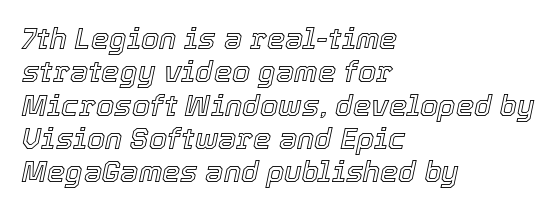
Nobody drew a line under any word here. One-word summary of the alignment: left. These lines keep a tight, regular rhythm from letter to letter. The line-height multiplier appears low, near solid setting. If you drew a line through each stem, it would be angled. Think of a printed novel: that variable character pitch is what you see here.
